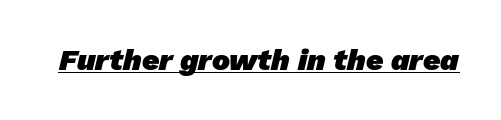
Q: Is the text bold? A: Yes.
Q: Is the typeface a serif or a sans-serif typeface? A: Sans-serif.
Q: Is the text underlined? A: Yes.
Q: Is the spacing between letters normal or unusually wide? A: Normal.
Q: Width (condensed, normal, or wide)? A: Normal.
Q: Stroke contrast? A: Low.
Q: x-height? A: Medium.
Q: Monospaced? A: No.
